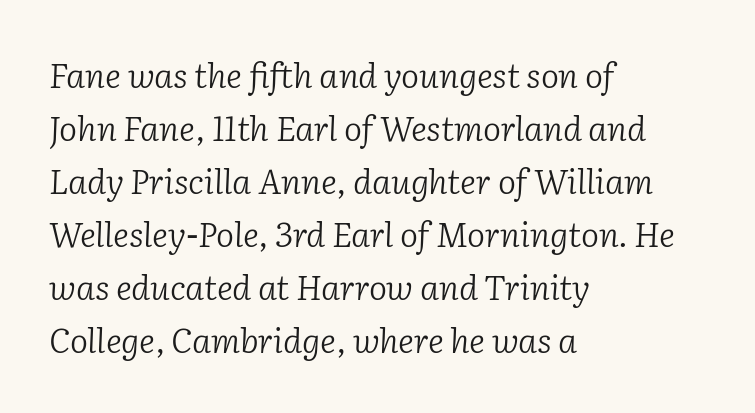
The baseline area is clear. Is there much room between lines? A standard amount, neither cramped nor airy. The text block is weighted toward the left margin, trailing off unevenly rightward. The passage shown leans; its letterforms are oblique. Look at the bottom of the vertical strokes: they flare into serifs here. You could not count columns in this text — the font is proportionally spaced.
